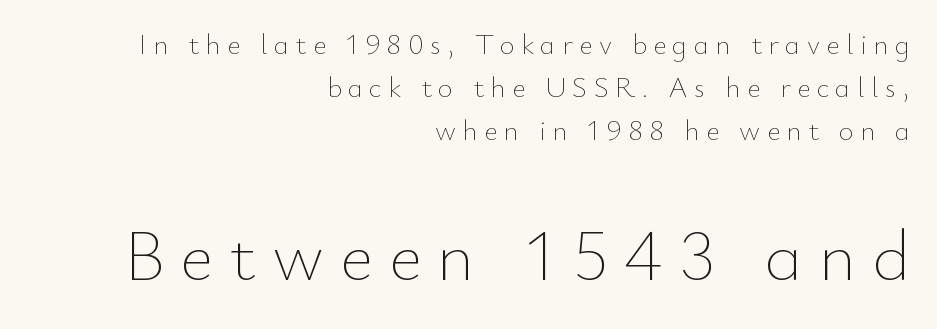
{"italic": "no", "bold": "no", "weight": "thin", "width": "normal", "stroke_contrast": "low", "x_height": "small", "monospaced": "no", "underline": "no", "align": "right", "line_spacing": "normal", "line_spacing_ratio": 1.49, "letter_spacing": "wide", "letter_spacing_em": 0.22, "larger_block": "second", "size_ratio": 2.48, "glyph_px": 72}
